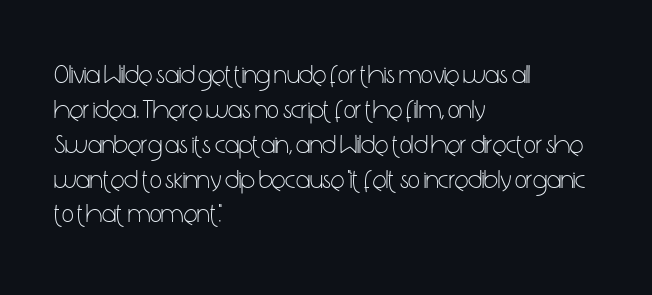
The image shows 26 px text type, upright; set left-aligned, normal line spacing (1.34x), normal letter spacing, not underlined.
